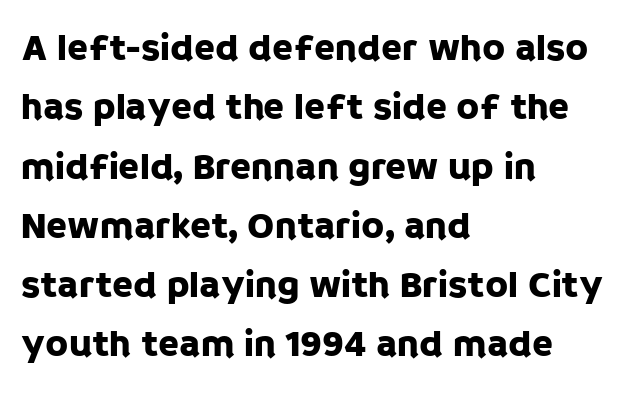
The image shows 38 px sans-serif type, upright; set left-aligned, normal line spacing (1.56x), normal letter spacing, not underlined; low stroke contrast and a large x-height.
